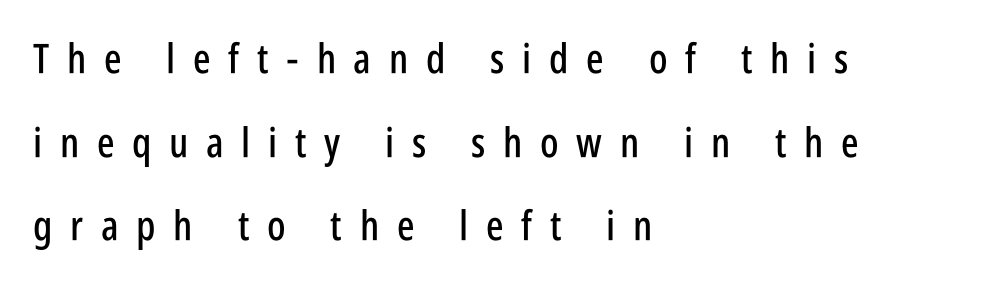
The image shows 41 px condensed sans-serif type, upright; set left-aligned, loose line spacing (2.04x), unusually wide letter spacing (+0.43 em), not underlined; low stroke contrast and a large x-height.
